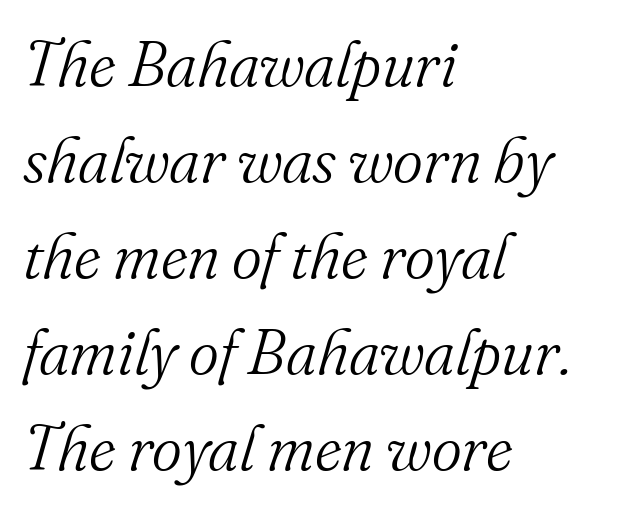
Q: Is the text bold? A: No.
Q: Is the text italic (slanted)? A: Yes, it leans right by about 16 degrees.
Q: Is the typeface a serif or a sans-serif typeface? A: Serif.
Q: Is the text underlined? A: No.
Q: How is the paragraph aligned? A: Left-aligned.
Q: Is the spacing between letters normal or unusually wide? A: Normal.
Q: Is the spacing between lines tight, normal or loose? A: Normal.
Q: Width (condensed, normal, or wide)? A: Normal.
Q: Stroke contrast? A: Medium.
Q: x-height? A: Small.
Q: Monospaced? A: No.
